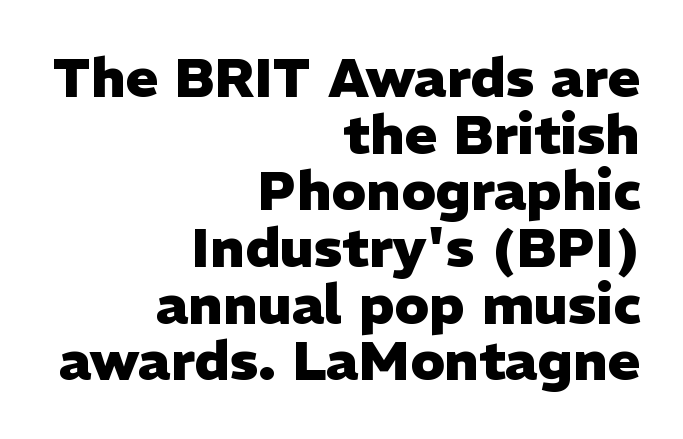
{"serif": "no", "italic": "no", "bold": "yes", "weight": "heavy", "width": "normal", "stroke_contrast": "low", "x_height": "medium", "monospaced": "no", "underline": "no", "align": "right", "line_spacing": "tight", "line_spacing_ratio": 1.03, "letter_spacing": "normal", "letter_spacing_em": 0.0, "glyph_px": 55}
